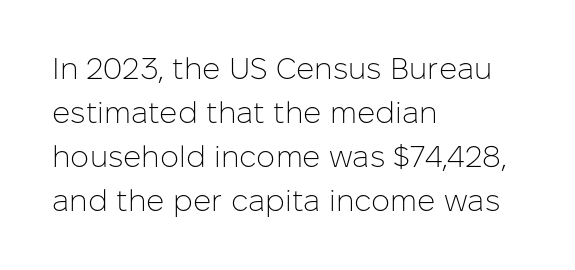
{"serif": "no", "italic": "no", "bold": "no", "weight": "light", "width": "normal", "stroke_contrast": "low", "x_height": "medium", "monospaced": "no", "underline": "no", "align": "left", "line_spacing": "normal", "line_spacing_ratio": 1.47, "letter_spacing": "normal", "letter_spacing_em": 0.0, "glyph_px": 30}
